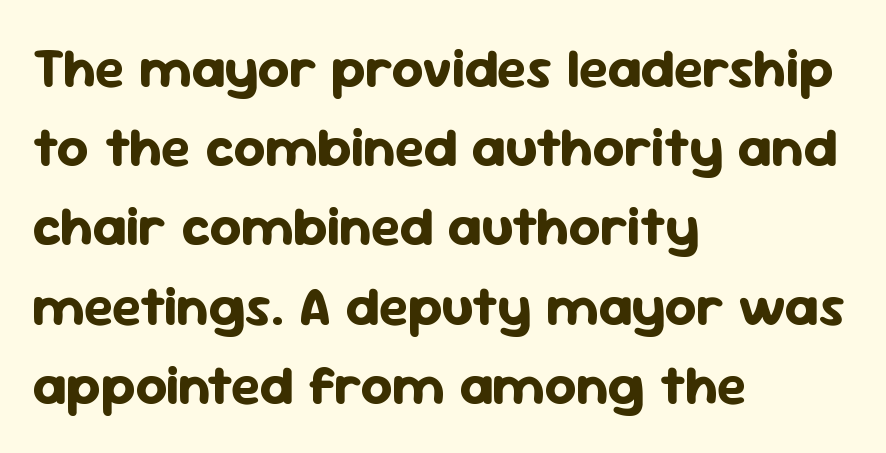
Q: Is the text bold? A: Yes.
Q: Is the text italic (slanted)? A: No, it is upright.
Q: Is the typeface a serif or a sans-serif typeface? A: Sans-serif.
Q: Is the text underlined? A: No.
Q: How is the paragraph aligned? A: Left-aligned.
Q: Is the spacing between letters normal or unusually wide? A: Normal.
Q: Is the spacing between lines tight, normal or loose? A: Normal.
Q: Width (condensed, normal, or wide)? A: Normal.
Q: Stroke contrast? A: Low.
Q: x-height? A: Medium.
Q: Monospaced? A: No.
